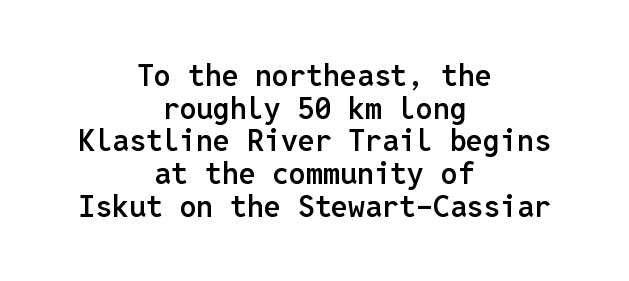
The image shows 30 px semibold sans-serif type, upright, monospaced; set centered, tight line spacing (1.09x), normal letter spacing, not underlined; low stroke contrast and a medium x-height.
